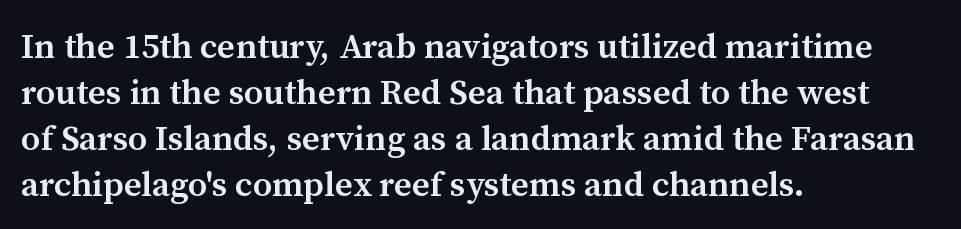
This is the in-between weight designers call semibold or demi. Italic? Not at all — the glyphs are vertical. The zone under the glyphs is completely vacant. A typesetter would call this proportional, since set widths differ per character. The vertical gap from one line to the next is medium.
